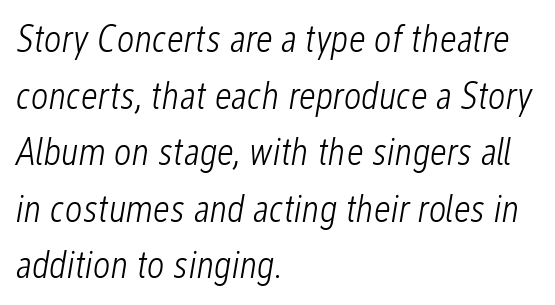
Words float on clear page, feet unadorned. The font sits on the lighter half of the weight spectrum, regular included. The passage is arranged the way most books set body copy — flush left. Normally led — the rows are evenly, conventionally spaced. Standard letterfit; no display-style spreading of the glyphs.
